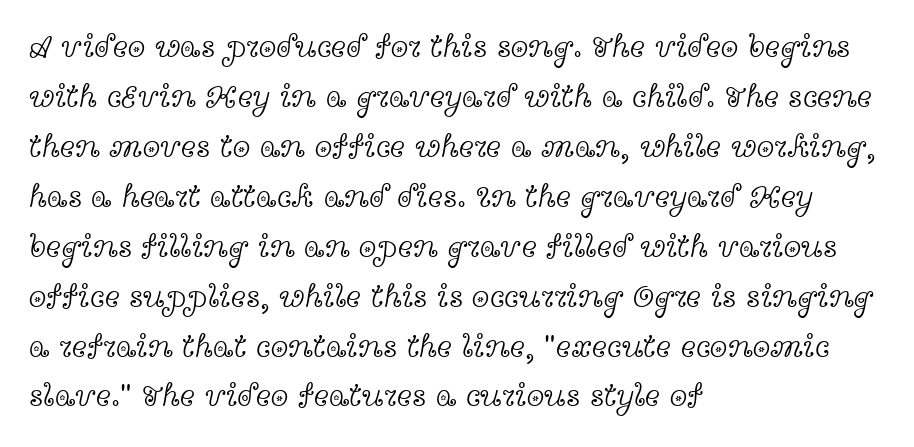
In CSS terms this would be text-align: left. The line-height multiplier appears to be the usual default. Do the letters lean? They stand straight. Plain, unruled lines of type.
